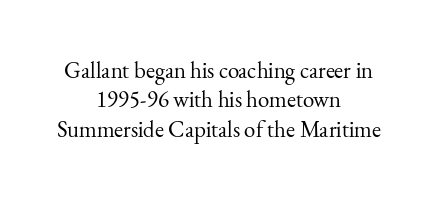
The characters are drawn with everyday or finer stroke widths. Unmarked baselines from the first word to the last. Where is the straight margin? There isn't one; the lines are centered. Upright lettering throughout. The face used here is rendered with its standard letterfit. Baseline-to-baseline distance is the conventional proportion of letter height.
